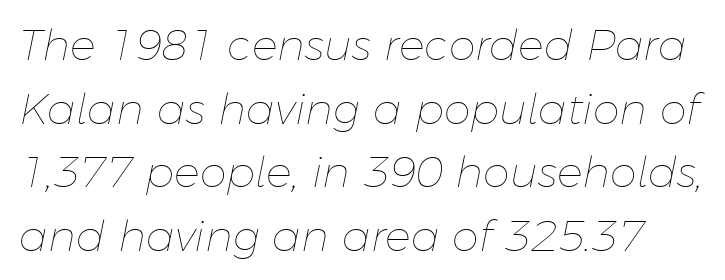
How would I describe the line gaps? Plain and ordinary. The line texture is even and compact thanks to regular tracking. Any mark beneath the type? The region is blank. These glyphs show unthickened strokes, regular width or finer.
